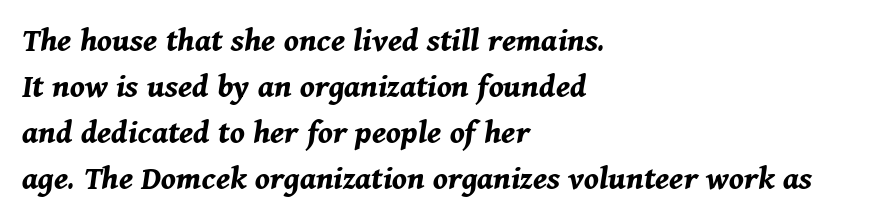
The specimen omits any rule beneath the text block's lines. The typesetting leans heavy: a genuine bold. Normally led — the rows are evenly, conventionally spaced. This sample has the flowing, uneven cadence of proportional lettering. These lines were composed using italics. The horizontal fit of the characters is conventional and even.
